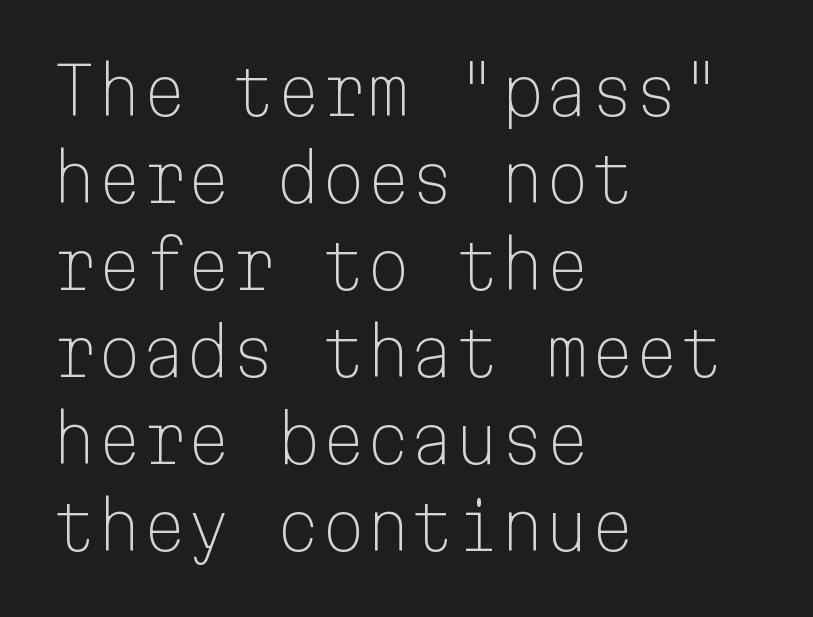
Q: Is the text bold? A: No.
Q: Is the text italic (slanted)? A: No, it is upright.
Q: Is the typeface a serif or a sans-serif typeface? A: Sans-serif.
Q: Is the text underlined? A: No.
Q: How is the paragraph aligned? A: Left-aligned.
Q: Is the spacing between letters normal or unusually wide? A: Normal.
Q: Is the spacing between lines tight, normal or loose? A: Normal.
Q: Width (condensed, normal, or wide)? A: Normal.
Q: Stroke contrast? A: Low.
Q: x-height? A: Medium.
Q: Monospaced? A: Yes.
